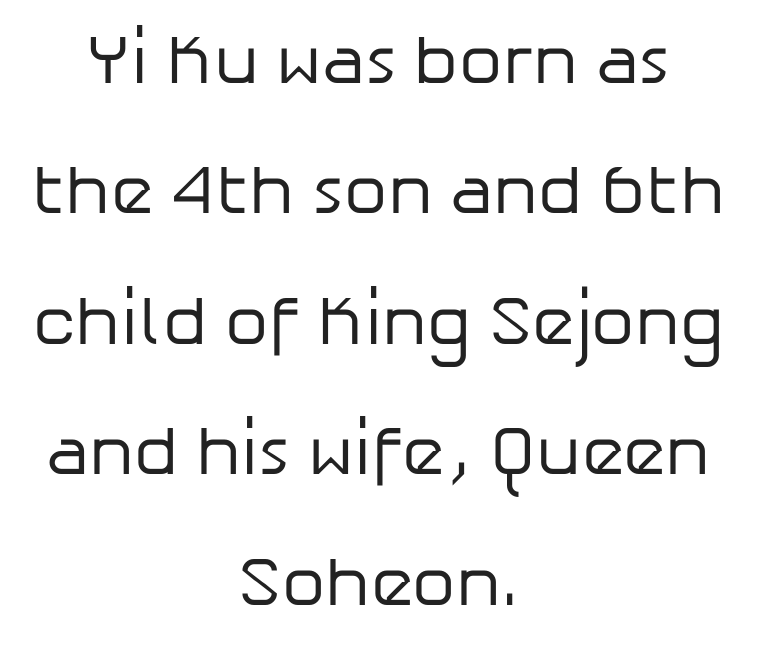
Anything drawn beneath the words? Only blank space. Character widths vary here, with narrow letters taking less room than wide ones. A typesetter would label this face a sans. How are the letters spaced? Ordinarily, with no added tracking. No italicization has been applied; the sample stays upright. The weight tops out at a normal text grade.
